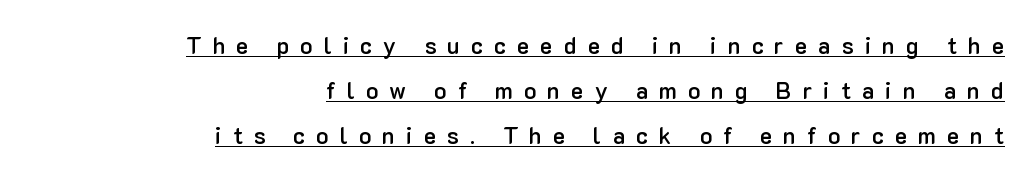
The gaps between neighbouring characters are conspicuously large. If you drew a ruler down the right edge, every line would touch it. Summary of weight: moderately heavy, a semibold. Vertically, the passage feels expansive, rows floating well apart. A rule runs beneath these lines of type.
